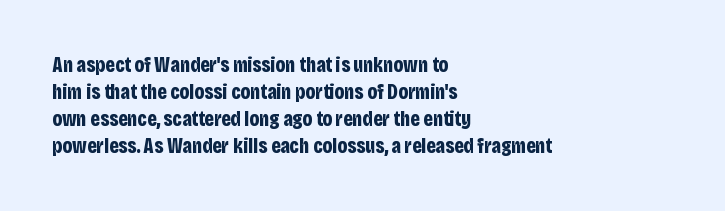
{"italic": "no", "bold": "yes", "underline": "no", "align": "left", "line_spacing": "normal", "line_spacing_ratio": 1.28, "letter_spacing": "normal", "letter_spacing_em": 0.0, "glyph_px": 21}
